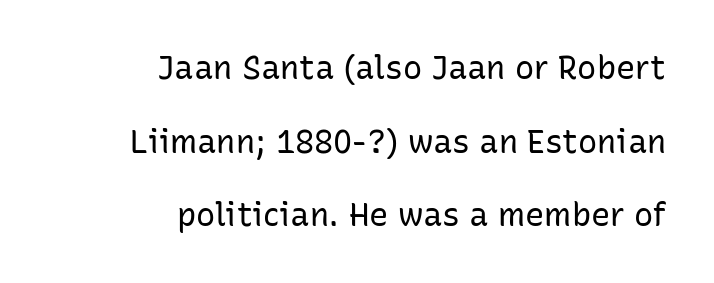
Horizontal alignment here is rightward, an uncommon choice for prose. This reads as an unemphasized weight, regular at the heaviest. What stands out about the letter spacing? Nothing — it is the standard amount. The passage shown is typed in a proportional face where columns would drift. The lettering holds an erect, upright posture throughout. The rendering shows plain stroke endings on the letterforms — a sans-serif design.
